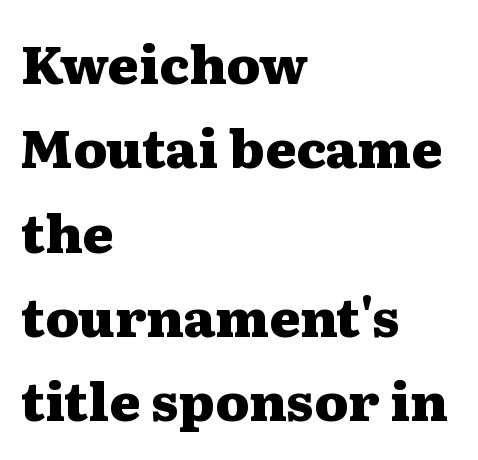
Spacing verdict: proportional, widths tailored to each character. The gap between lines stays unmarked. Regular leading. Leftover space on each line is placed entirely after the last word.
